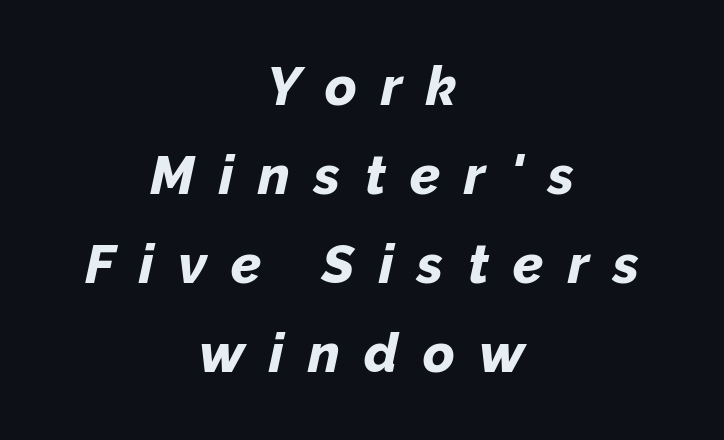
{"italic": "yes", "lean": "right", "slant_degrees": 12, "bold": "yes", "weight": "bold", "width": "normal", "stroke_contrast": "low", "x_height": "medium", "monospaced": "no", "underline": "no", "align": "center", "line_spacing": "normal", "line_spacing_ratio": 1.65, "letter_spacing": "wide", "letter_spacing_em": 0.45, "glyph_px": 54}
